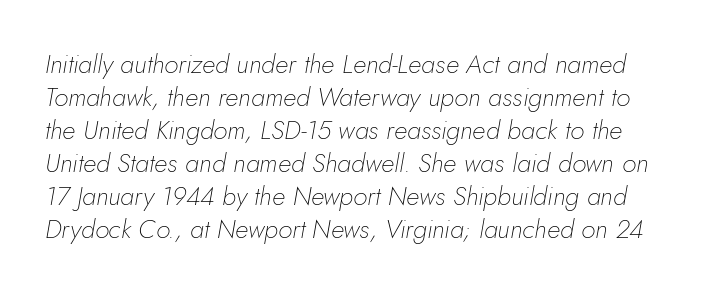
Leading matches the norm, producing a regular column. Is the type heavy? It reads as light-to-regular instead. Quick note: italic. The gaps between neighbouring characters are ordinary and unremarkable.
